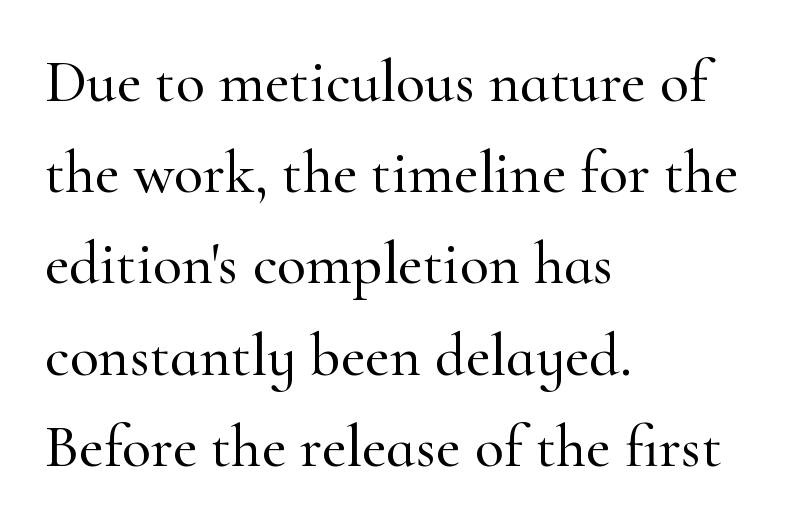
In terms of leading, this rendering sits right in the middle. Left-aligned paragraph, ragged on the right. Look at the bottom of the vertical strokes: they flare into serifs here. Glyph-to-glyph distance matches everyday printed text. A typesetter would call this proportional, since set widths differ per character.
